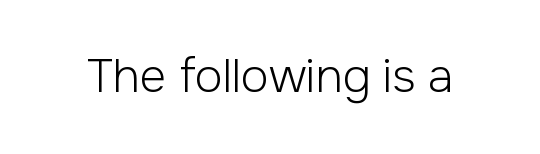
The letters advance in unequal steps, a hallmark of proportional type. Weight: regular or lighter. To sum up the face: it is a sans, with no serifs. Honestly, the letter spacing is just normal — you wouldn't notice it.
